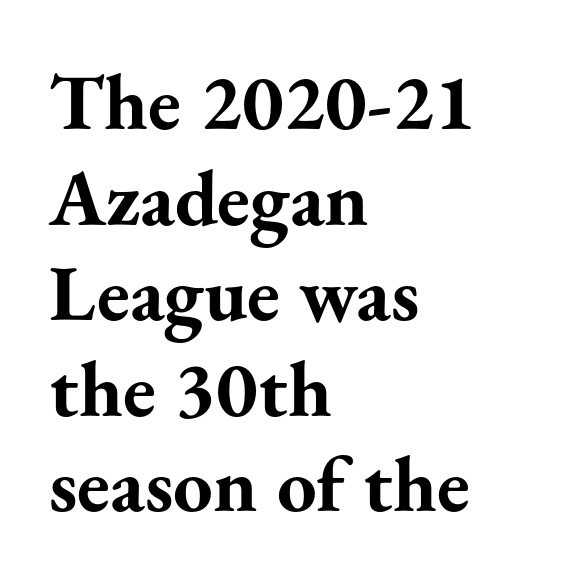
Q: Is the text bold? A: Yes.
Q: Is the text italic (slanted)? A: No, it is upright.
Q: Is the typeface a serif or a sans-serif typeface? A: Serif.
Q: Is the text underlined? A: No.
Q: How is the paragraph aligned? A: Left-aligned.
Q: Is the spacing between letters normal or unusually wide? A: Normal.
Q: Width (condensed, normal, or wide)? A: Normal.
Q: Stroke contrast? A: Medium.
Q: x-height? A: Small.
Q: Monospaced? A: No.
